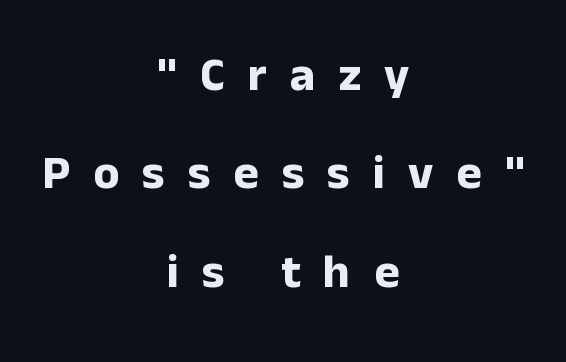
Q: Is the text bold? A: Yes.
Q: Is the text italic (slanted)? A: No, it is upright.
Q: Is the typeface a serif or a sans-serif typeface? A: Sans-serif.
Q: Is the text underlined? A: No.
Q: How is the paragraph aligned? A: Centered.
Q: Is the spacing between letters normal or unusually wide? A: Unusually wide.
Q: Is the spacing between lines tight, normal or loose? A: Loose.
Q: Width (condensed, normal, or wide)? A: Normal.
Q: Stroke contrast? A: Low.
Q: x-height? A: Medium.
Q: Monospaced? A: No.
